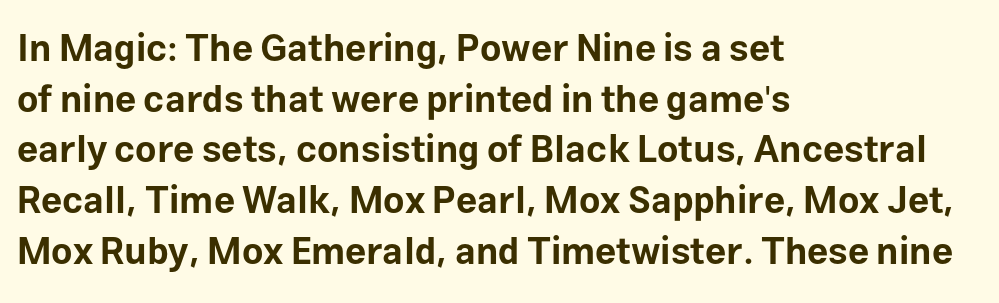
This sample has the flowing, uneven cadence of proportional lettering. A typesetter would label this face a sans. Upright lettering throughout. I'd describe the lettering as bold — thick and assertive.
